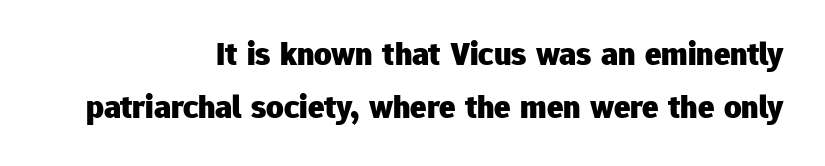
Q: Is the text bold? A: Yes.
Q: Is the text italic (slanted)? A: No, it is upright.
Q: Is the typeface a serif or a sans-serif typeface? A: Sans-serif.
Q: Is the text underlined? A: No.
Q: How is the paragraph aligned? A: Right-aligned.
Q: Is the spacing between letters normal or unusually wide? A: Normal.
Q: Is the spacing between lines tight, normal or loose? A: Normal.
Q: Width (condensed, normal, or wide)? A: Normal.
Q: Stroke contrast? A: Low.
Q: x-height? A: Medium.
Q: Monospaced? A: No.
